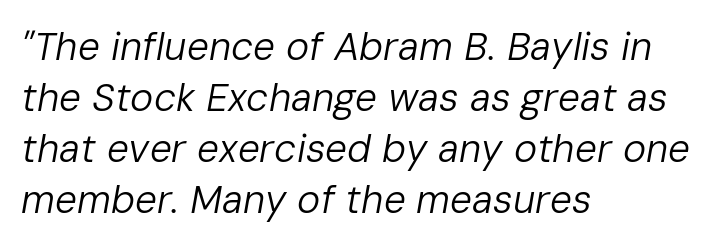
{"italic": "yes", "lean": "right", "slant_degrees": 10, "bold": "no", "weight": "regular", "width": "normal", "stroke_contrast": "low", "x_height": "medium", "monospaced": "no", "underline": "no", "align": "left", "line_spacing": "normal", "line_spacing_ratio": 1.31, "letter_spacing": "normal", "letter_spacing_em": 0.0, "glyph_px": 39}
